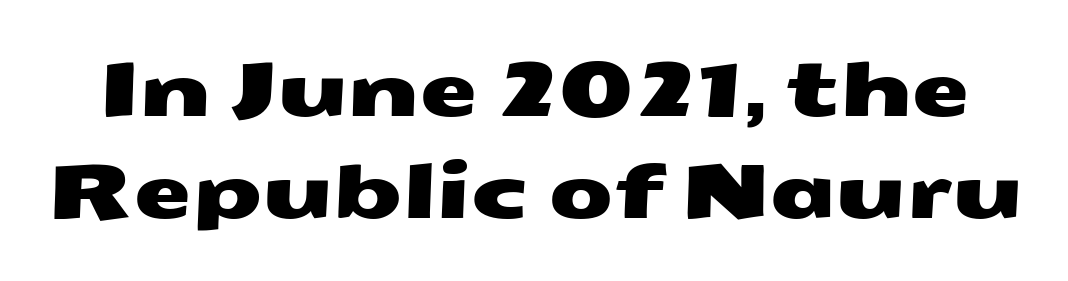
The image shows 75 px wide sans-serif type; set normal line spacing (1.36x), normal letter spacing, not underlined; medium stroke contrast and a medium x-height.
